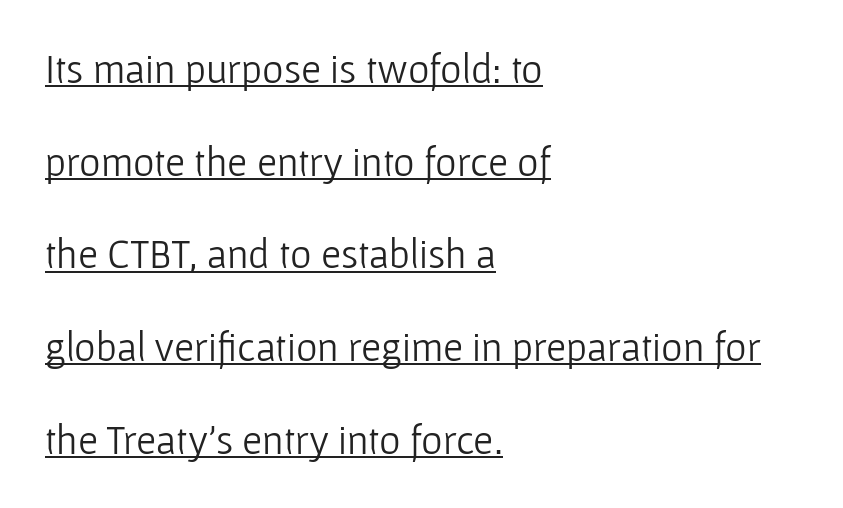
Q: Is the text bold? A: No.
Q: Is the text italic (slanted)? A: No, it is upright.
Q: Is the typeface a serif or a sans-serif typeface? A: Sans-serif.
Q: Is the text underlined? A: Yes.
Q: How is the paragraph aligned? A: Left-aligned.
Q: Is the spacing between letters normal or unusually wide? A: Normal.
Q: Is the spacing between lines tight, normal or loose? A: Loose.
Q: Width (condensed, normal, or wide)? A: Normal.
Q: Stroke contrast? A: Low.
Q: x-height? A: Medium.
Q: Monospaced? A: No.
